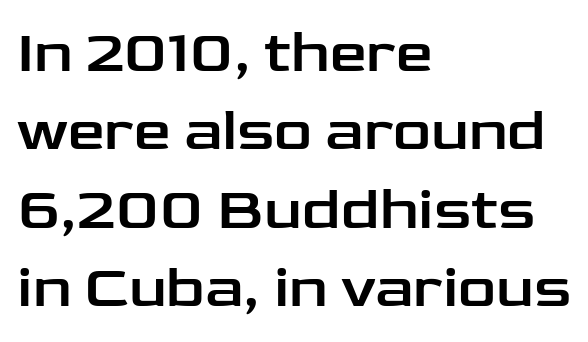
Q: Is the text italic (slanted)? A: No, it is upright.
Q: Is the typeface a serif or a sans-serif typeface? A: Sans-serif.
Q: Is the text underlined? A: No.
Q: How is the paragraph aligned? A: Left-aligned.
Q: Is the spacing between letters normal or unusually wide? A: Normal.
Q: Is the spacing between lines tight, normal or loose? A: Normal.
Q: Width (condensed, normal, or wide)? A: Wide.
Q: Stroke contrast? A: Low.
Q: x-height? A: Medium.
Q: Monospaced? A: No.
